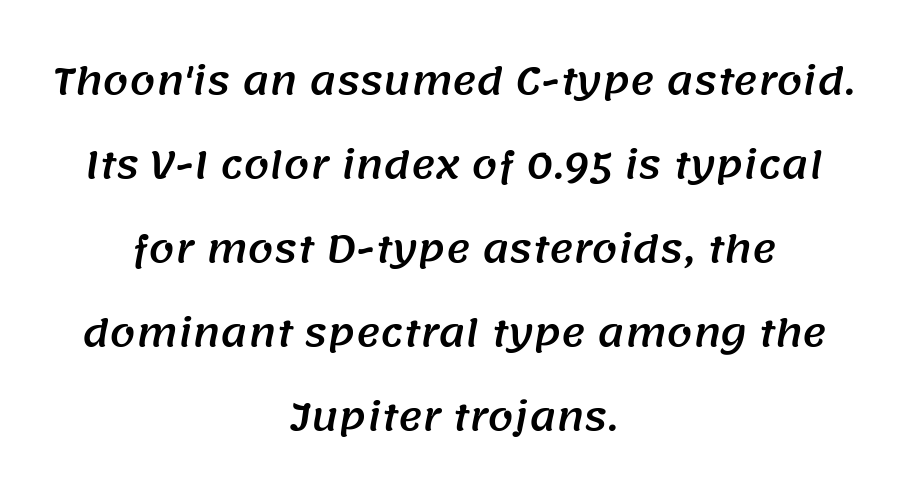
Notice how the passage keeps no hard edge, just a central spine. The glyphs are unaccompanied by any horizontal stroke below them. Nothing unusual about the tracking: characters are spaced as the font intends. Character widths vary here, with narrow letters taking less room than wide ones. Type style note: lacks serifs. Each new line begins a long way beneath the previous one.
